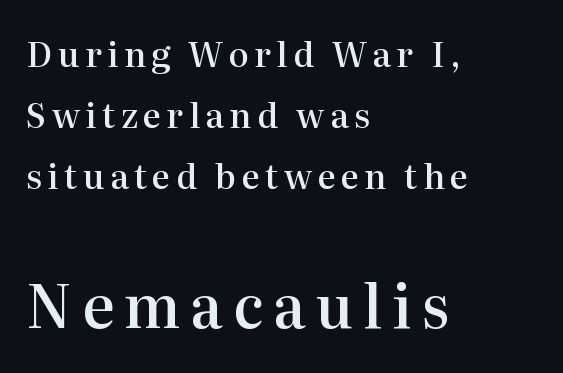
The string is rendered with underlining switched off. The rendering uses natural spacing where letterforms have individual widths. Character size in the trailing block exceeds that of the leading block. The lines are quadded left. Look at the stroke-to-counter ratio: somewhat heavy, a semibold.
